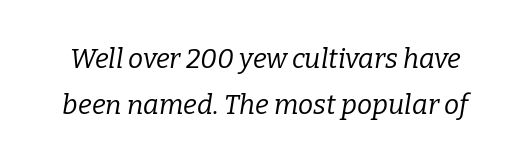
Clear beneath every line of the passage. Caption: standard tracking, unaltered. The lettering tilts uniformly, giving the passage an italic look. A light-to-regular cut is what we see here.
